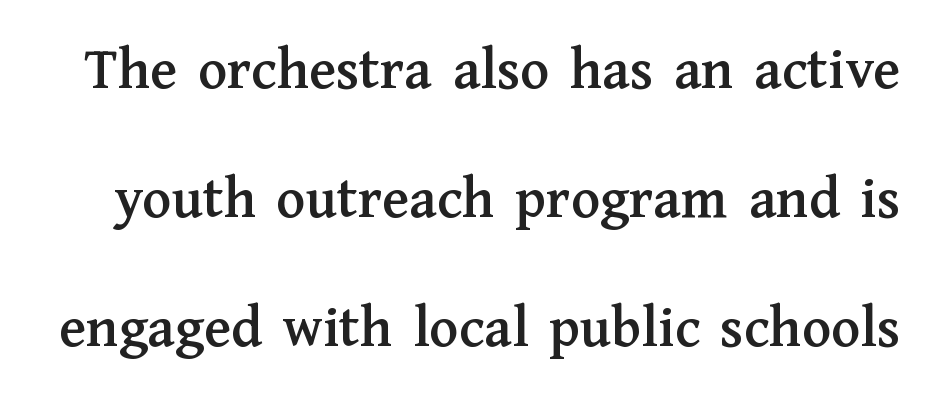
A typesetter would call this zero additional tracking. These lines were composed using upright roman letters. Font category for this specimen: serif. Type without underlining.
